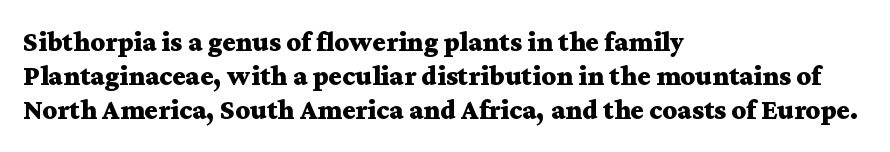
You can tell it's not italic because the verticals are truly vertical. This sample is left-justified, so line endings fall wherever the words run out. Every letter is thick-stroked: bold, no question. Between one letter and the next there's only the usual sliver of space.
